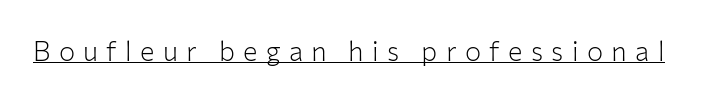
Q: Is the text bold? A: No.
Q: Is the text italic (slanted)? A: No, it is upright.
Q: Is the text underlined? A: Yes.
Q: Is the spacing between letters normal or unusually wide? A: Unusually wide.
